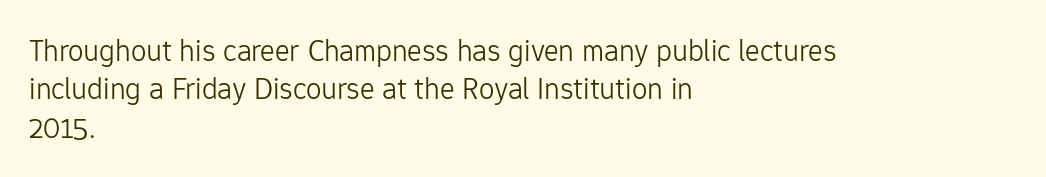
{"serif": "no", "italic": "no", "bold": "no", "weight": "light", "width": "normal", "stroke_contrast": "low", "x_height": "medium", "monospaced": "no", "underline": "no", "align": "left", "line_spacing_ratio": 1.24, "letter_spacing": "normal", "letter_spacing_em": 0.0, "glyph_px": 31}
